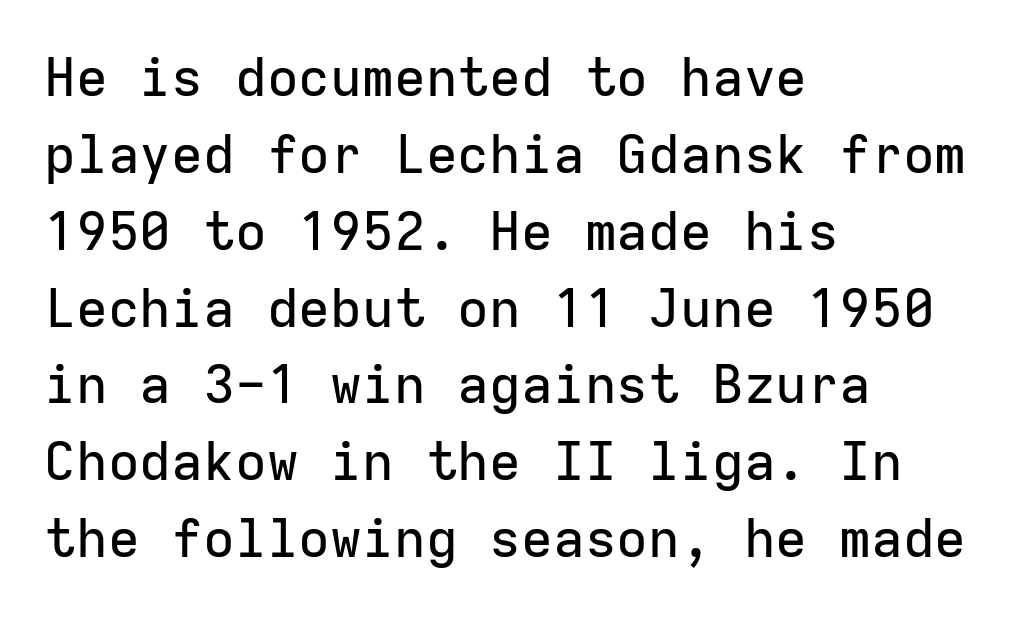
Quick note: not italic, upright. The type is set solid horizontally, with unmodified tracking. The glyphs are unaccompanied by any horizontal stroke below them. Typographically, this falls in the sans-serif category. The paragraph shown leans on its left margin. Reading down the column, the eye jumps a familiar distance to each next line.
